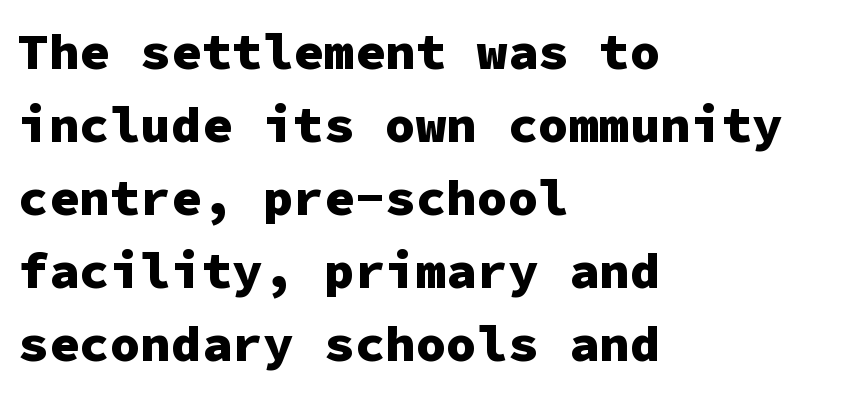
The image shows 51 px heavy sans-serif type, upright, monospaced; set left-aligned, normal line spacing (1.43x), normal letter spacing, not underlined; low stroke contrast and a medium x-height.
